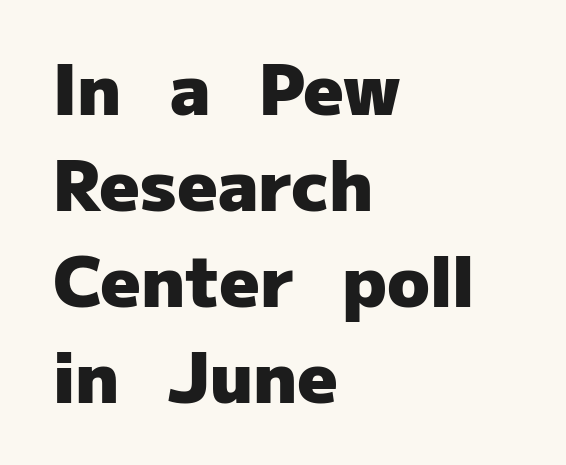
The passage shown is typeset with a sans-serif family. The paragraph has a hard left edge and a soft right edge. Its strokes are broad and dark, the hallmark of bold type. The strip under each line holds only bare page.
